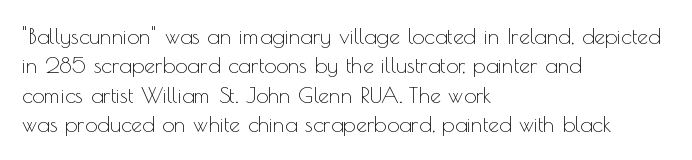
Bare-footed words on every line. Every stem runs plumb, perpendicular to the baseline. The typesetting does not lean heavy: it is not bold. Tracking value appears to be zero — textbook default spacing. The vertical gap from one line to the next is medium.
